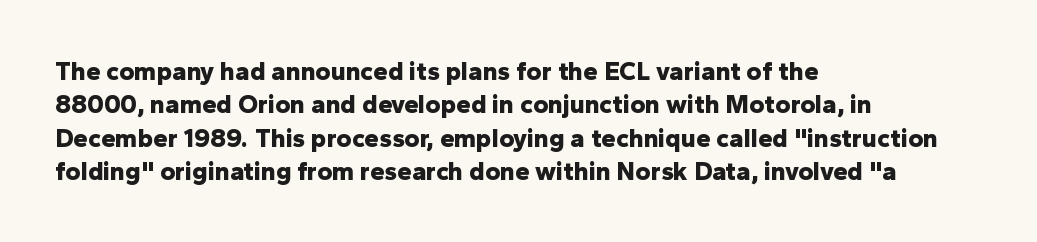
The image shows 26 px bold type, upright; set left-aligned, normal line spacing (1.28x), normal letter spacing, not underlined.
